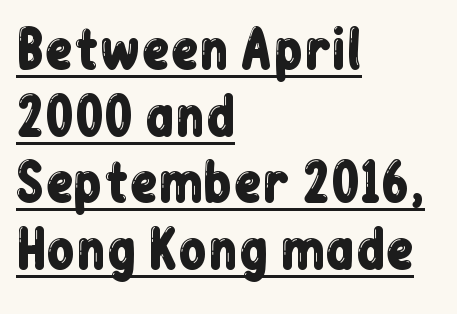
Q: Is the text italic (slanted)? A: No, it is upright.
Q: Is the typeface a serif or a sans-serif typeface? A: Sans-serif.
Q: Is the text underlined? A: Yes.
Q: How is the paragraph aligned? A: Left-aligned.
Q: Is the spacing between letters normal or unusually wide? A: Normal.
Q: Is the spacing between lines tight, normal or loose? A: Normal.
Q: Width (condensed, normal, or wide)? A: Condensed.
Q: Stroke contrast? A: Low.
Q: x-height? A: Medium.
Q: Monospaced? A: No.
